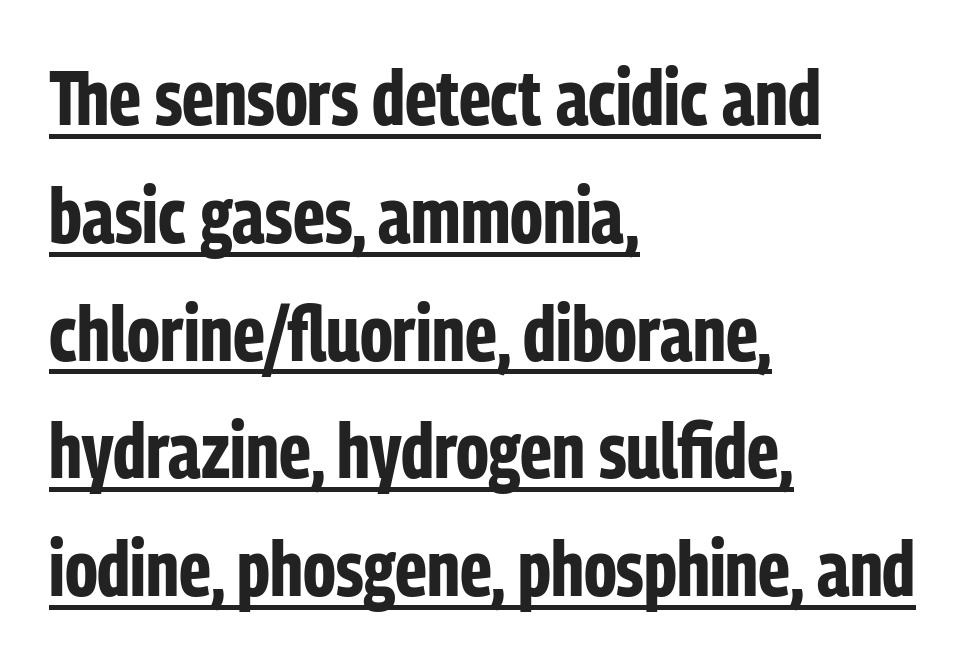
The image shows 78 px bold, condensed sans-serif type, upright; set left-aligned, normal line spacing (1.51x), normal letter spacing, underlined; low stroke contrast and a medium x-height.
